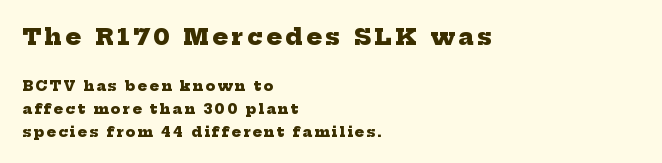
The earlier block is typeset at a bigger size than the later block. Horizontal bands of white between lines are of average thickness. Every letter is thick-stroked: bold, no question. Each row of text sits above clean, open space.
